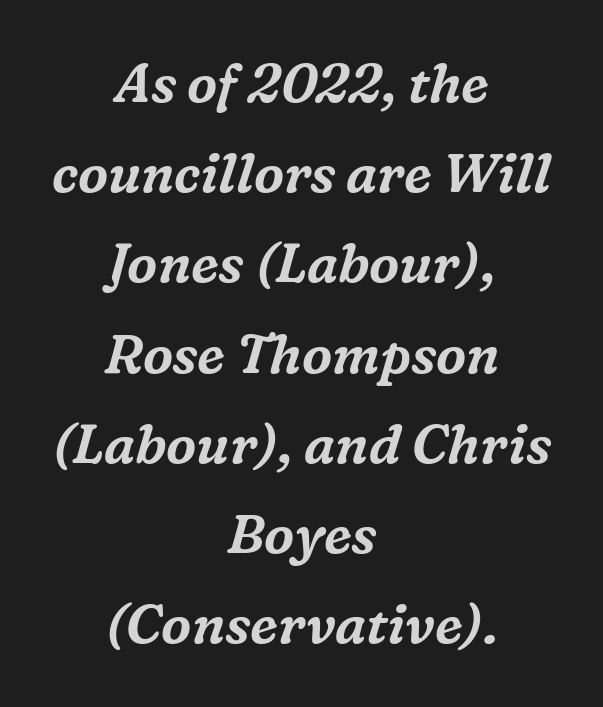
One-word summary of the alignment: center. The line texture is even and compact thanks to regular tracking. Reading down the column, the eye jumps a familiar distance to each next line. This sample uses an oblique cut, with every glyph tilted off the vertical. This sample has the flowing, uneven cadence of proportional lettering.
